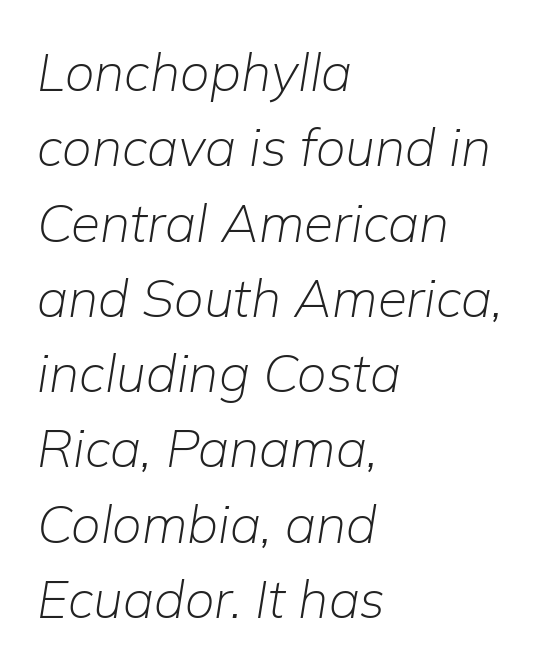
The image shows 53 px light type, italic (leaning right); set left-aligned, normal line spacing (1.42x), normal letter spacing, not underlined; low stroke contrast and a medium x-height.
